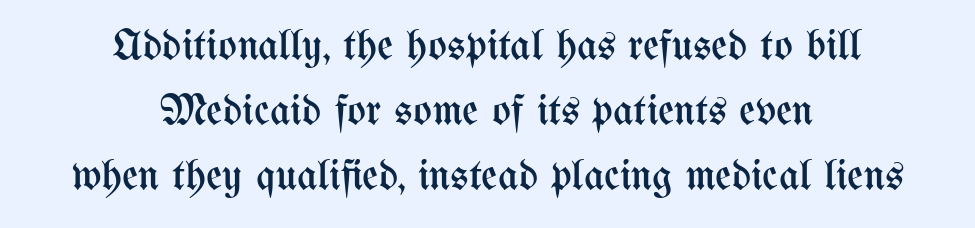
{"italic": "no", "bold": "no", "weight": "regular", "width": "condensed", "stroke_contrast": "medium", "x_height": "medium", "monospaced": "no", "underline": "no", "align": "center", "line_spacing": "normal", "line_spacing_ratio": 1.48, "letter_spacing": "normal", "letter_spacing_em": 0.0, "glyph_px": 44}
